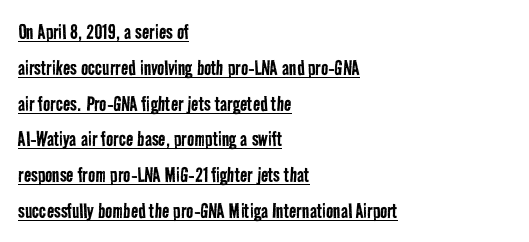
The image shows 24 px text type; set left-aligned, normal line spacing (1.49x), normal letter spacing, underlined.
